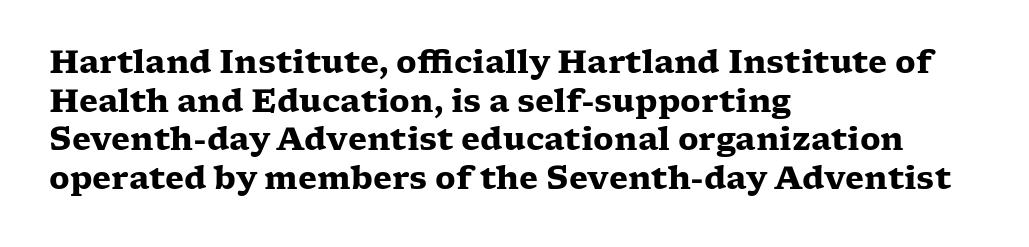
Casual observation: everything's shoved over to the left. Note the varied advance widths — an 'i' is clearly narrower than an 'm'. Letter spacing: default. Letters rest on an invisible, unmarked baseline.
